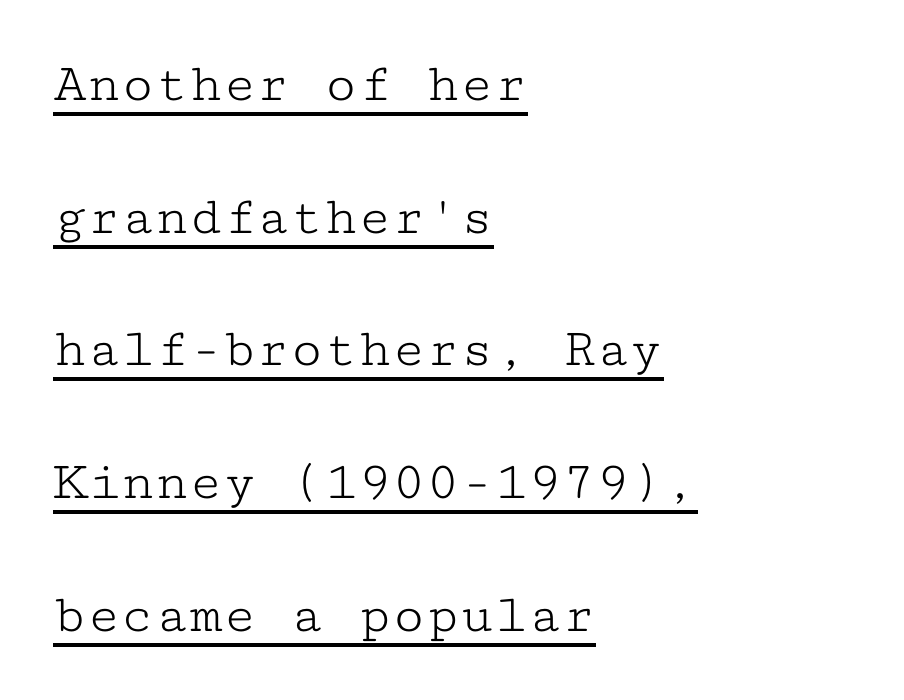
{"serif": "yes", "italic": "no", "bold": "no", "weight": "light", "width": "wide", "stroke_contrast": "low", "x_height": "medium", "monospaced": "yes", "underline": "yes", "align": "left", "line_spacing": "loose", "line_spacing_ratio": 2.37, "letter_spacing": "normal", "letter_spacing_em": 0.0, "glyph_px": 56}
